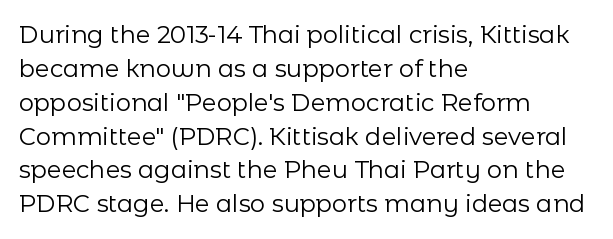
{"italic": "no", "bold": "no", "underline": "no", "align": "left", "line_spacing": "normal", "line_spacing_ratio": 1.41, "letter_spacing": "normal", "letter_spacing_em": 0.0, "glyph_px": 24}
